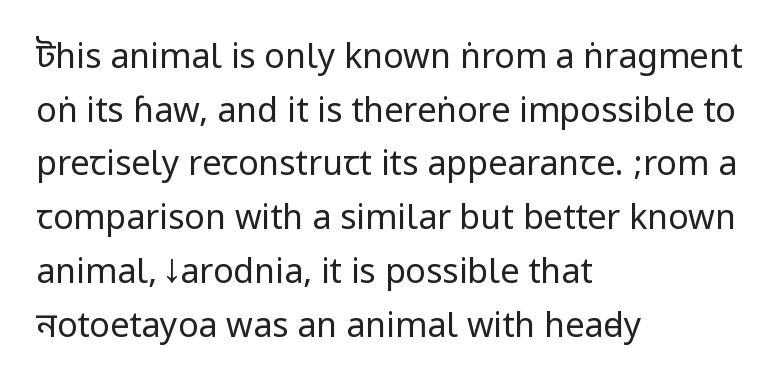
Q: Is the text bold? A: No.
Q: Is the text italic (slanted)? A: No, it is upright.
Q: Is the typeface a serif or a sans-serif typeface? A: Sans-serif.
Q: Is the text underlined? A: No.
Q: How is the paragraph aligned? A: Left-aligned.
Q: Is the spacing between letters normal or unusually wide? A: Normal.
Q: Is the spacing between lines tight, normal or loose? A: Normal.
Q: Width (condensed, normal, or wide)? A: Condensed.
Q: Stroke contrast? A: Low.
